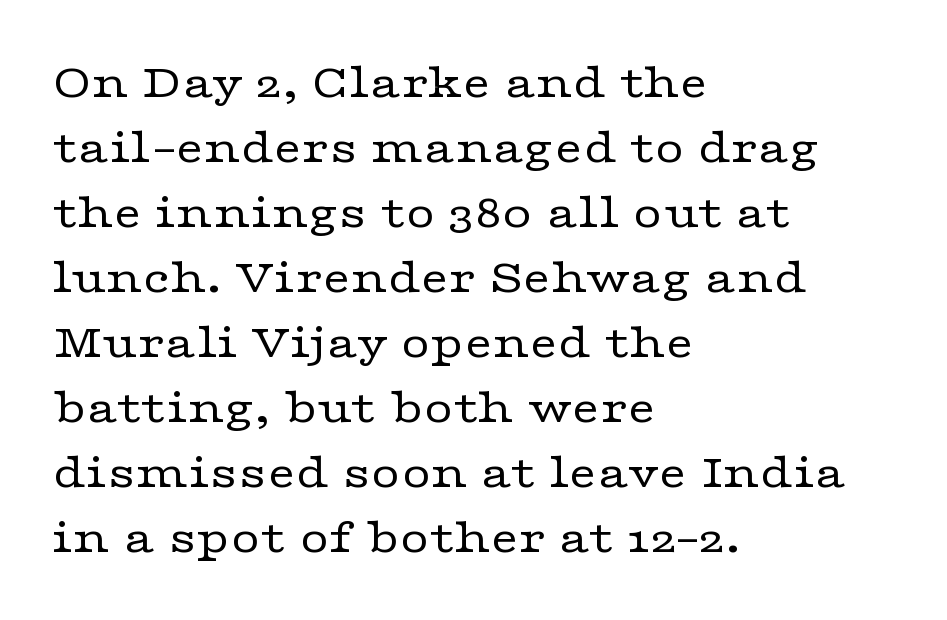
Q: Is the text bold? A: No.
Q: Is the text italic (slanted)? A: No, it is upright.
Q: Is the typeface a serif or a sans-serif typeface? A: Serif.
Q: Is the text underlined? A: No.
Q: How is the paragraph aligned? A: Left-aligned.
Q: Is the spacing between letters normal or unusually wide? A: Normal.
Q: Is the spacing between lines tight, normal or loose? A: Normal.
Q: Width (condensed, normal, or wide)? A: Wide.
Q: Stroke contrast? A: Low.
Q: x-height? A: Medium.
Q: Monospaced? A: No.
